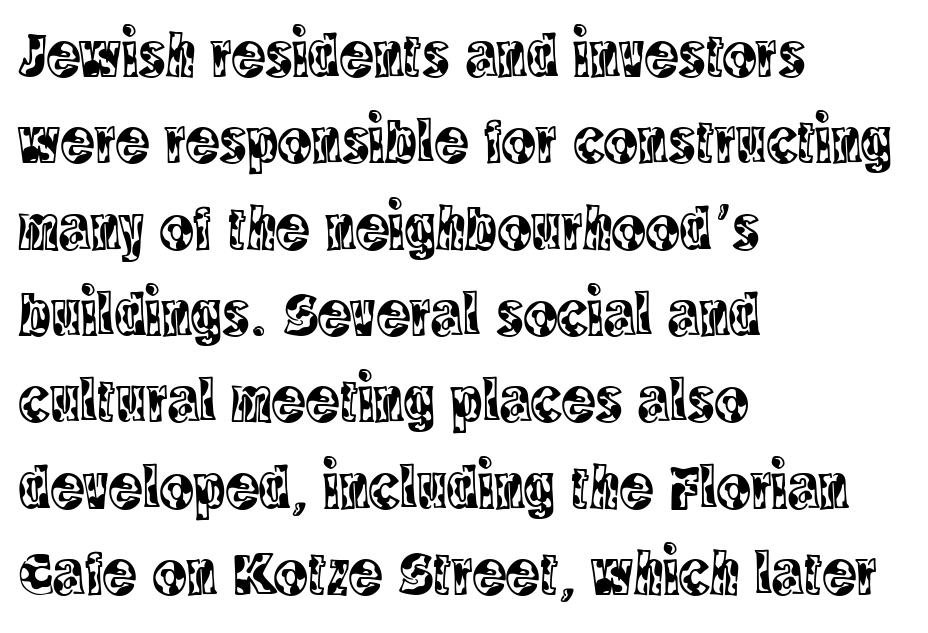
Q: Is the text italic (slanted)? A: No, it is upright.
Q: Is the typeface a serif or a sans-serif typeface? A: Serif.
Q: Is the text underlined? A: No.
Q: How is the paragraph aligned? A: Left-aligned.
Q: Is the spacing between letters normal or unusually wide? A: Normal.
Q: Is the spacing between lines tight, normal or loose? A: Normal.
Q: Width (condensed, normal, or wide)? A: Condensed.
Q: x-height? A: Large.
Q: Monospaced? A: No.
